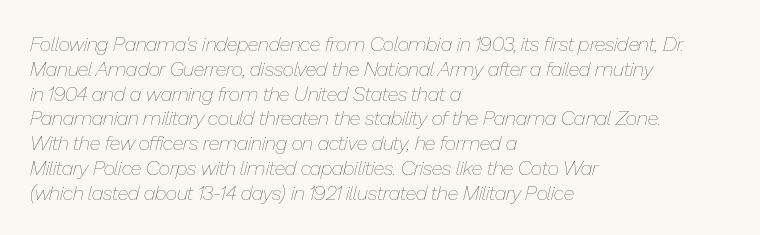
Alignment: flush left. Tracking here is standard; glyphs follow each other at the usual distance. Vertical stems look standard width or narrower in stroke. Italic? Definitely — the glyphs are oblique.
